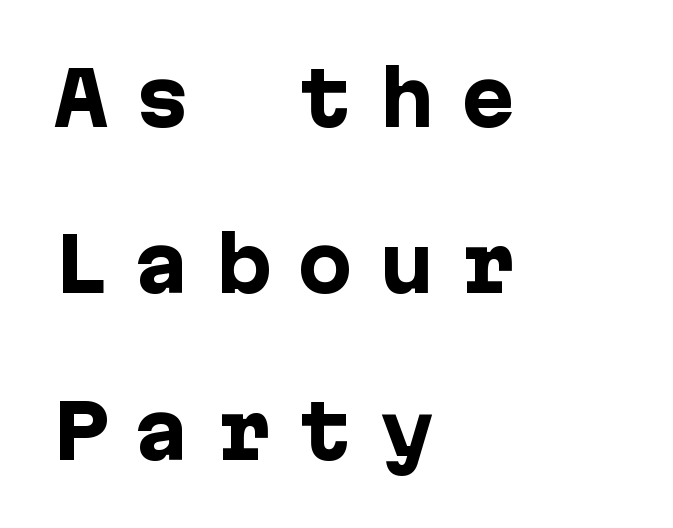
Q: Is the text bold? A: Yes.
Q: Is the text italic (slanted)? A: No, it is upright.
Q: Is the typeface a serif or a sans-serif typeface? A: Sans-serif.
Q: Is the text underlined? A: No.
Q: How is the paragraph aligned? A: Left-aligned.
Q: Is the spacing between letters normal or unusually wide? A: Unusually wide.
Q: Is the spacing between lines tight, normal or loose? A: Loose.
Q: Width (condensed, normal, or wide)? A: Normal.
Q: Stroke contrast? A: Low.
Q: x-height? A: Medium.
